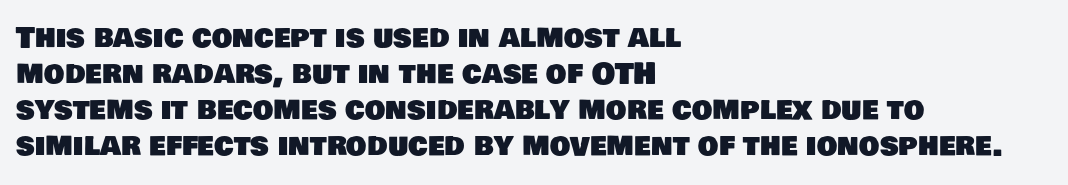
The image shows 29 px sans-serif type; set left-aligned, line spacing 1.24x, normal letter spacing, not underlined; low stroke contrast and a large x-height.
